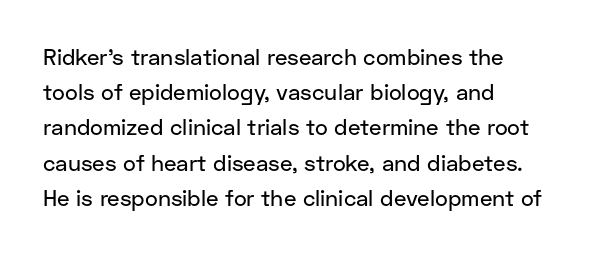
{"italic": "no", "underline": "no", "align": "left", "line_spacing": "normal", "line_spacing_ratio": 1.6, "letter_spacing": "normal", "letter_spacing_em": 0.0, "glyph_px": 22}
